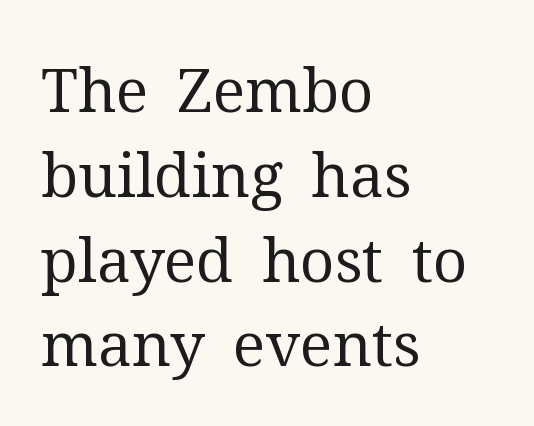
{"serif": "yes", "italic": "no", "bold": "no", "weight": "regular", "width": "normal", "stroke_contrast": "medium", "x_height": "medium", "monospaced": "no", "underline": "no", "align": "left", "line_spacing": "normal", "line_spacing_ratio": 1.39, "letter_spacing": "normal", "letter_spacing_em": 0.0, "glyph_px": 61}
